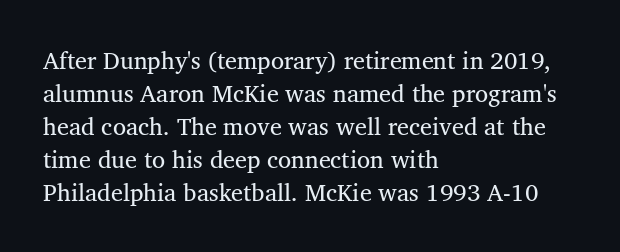
The image shows 24 px text type, upright; set left-aligned, normal line spacing (1.38x), normal letter spacing, not underlined.
